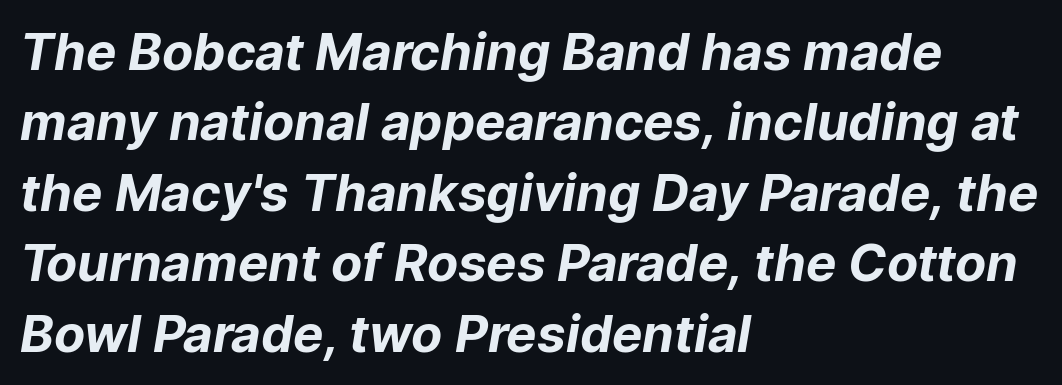
{"serif": "no", "bold": "yes", "weight": "bold", "width": "normal", "stroke_contrast": "low", "x_height": "medium", "monospaced": "no", "underline": "no", "align": "left", "line_spacing": "normal", "line_spacing_ratio": 1.38, "letter_spacing": "normal", "letter_spacing_em": 0.0, "glyph_px": 51}
